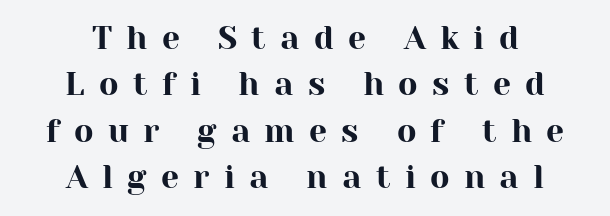
The image shows 32 px serif type, upright; set centered, normal line spacing (1.45x), unusually wide letter spacing (+0.45 em), not underlined; high stroke contrast and a medium x-height.
